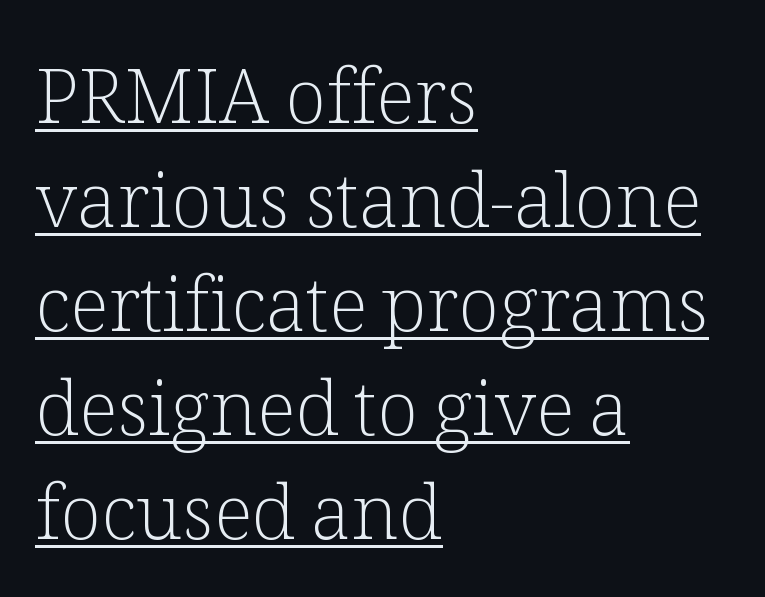
Q: Is the text bold? A: No.
Q: Is the text italic (slanted)? A: No, it is upright.
Q: Is the typeface a serif or a sans-serif typeface? A: Serif.
Q: Is the text underlined? A: Yes.
Q: How is the paragraph aligned? A: Left-aligned.
Q: Is the spacing between letters normal or unusually wide? A: Normal.
Q: Is the spacing between lines tight, normal or loose? A: Normal.
Q: Width (condensed, normal, or wide)? A: Normal.
Q: Stroke contrast? A: Low.
Q: x-height? A: Medium.
Q: Monospaced? A: No.
